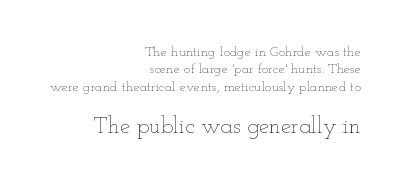
Q: Is the text bold? A: No.
Q: Is the text italic (slanted)? A: No, it is upright.
Q: Is the text underlined? A: No.
Q: How is the paragraph aligned? A: Right-aligned.
Q: Is the spacing between letters normal or unusually wide? A: Normal.
Q: Which block of text is set in a larger size, the first (top) or the second (bottom)? A: The second (bottom) one.
